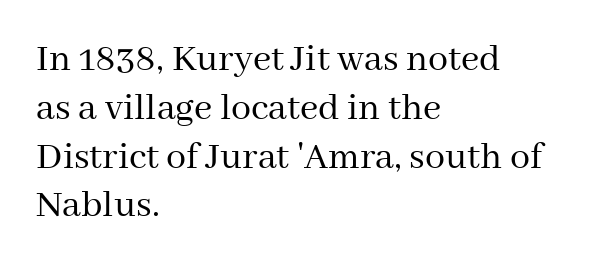
Quick note: not italic, upright. Summary of weight: not heavy and not bold. Looks like regular typesetting: each glyph gets only the width it needs. Standard letterfit; no display-style spreading of the glyphs. The typeface chosen for these lines features serifs.
